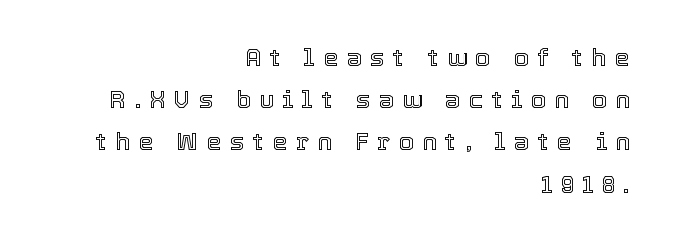
{"italic": "no", "underline": "no", "align": "right", "line_spacing_ratio": 1.76, "letter_spacing": "wide", "letter_spacing_em": 0.35, "glyph_px": 24}
